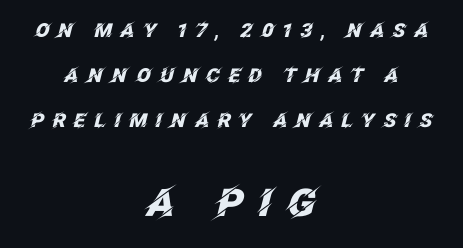
Q: Is the text bold? A: Yes.
Q: Is the text italic (slanted)? A: Yes, it leans right by about 12 degrees.
Q: Is the text underlined? A: No.
Q: How is the paragraph aligned? A: Centered.
Q: Is the spacing between letters normal or unusually wide? A: Unusually wide.
Q: Is the spacing between lines tight, normal or loose? A: Loose.
Q: Which block of text is set in a larger size, the first (top) or the second (bottom)? A: The second (bottom) one.
Q: Width (condensed, normal, or wide)? A: Normal.
Q: Stroke contrast? A: Low.
Q: x-height? A: Large.
Q: Monospaced? A: No.
